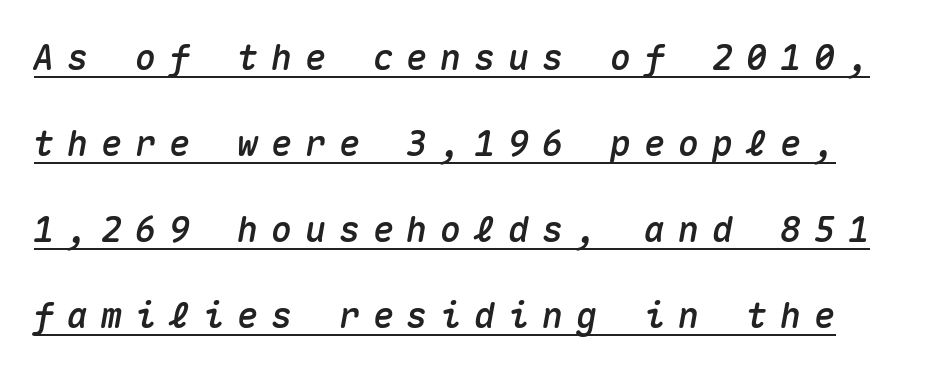
The image shows 35 px text type, italic (leaning right), monospaced; set loose line spacing (2.46x), unusually wide letter spacing (+0.37 em), underlined; medium stroke contrast and a medium x-height.
